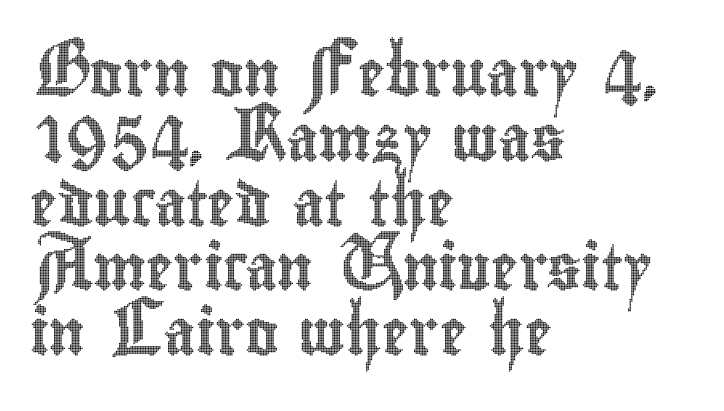
The image shows 45 px condensed type, upright; set left-aligned, normal line spacing (1.44x), normal letter spacing, not underlined; a small x-height.
